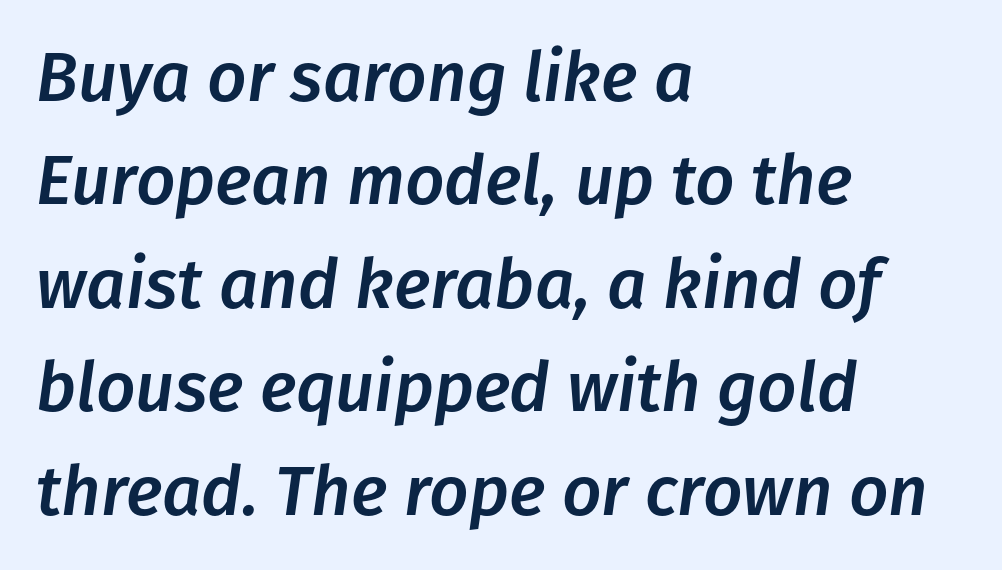
The image shows 69 px text type, italic (leaning right); set left-aligned, normal line spacing (1.5x), normal letter spacing, not underlined; low stroke contrast and a medium x-height.
